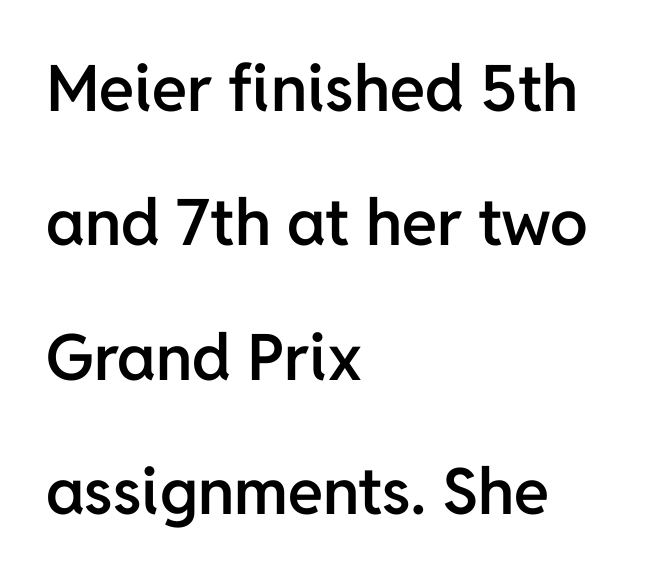
The image shows 64 px semibold sans-serif type, upright; set left-aligned, loose line spacing (2.1x), normal letter spacing, not underlined; low stroke contrast and a medium x-height.
